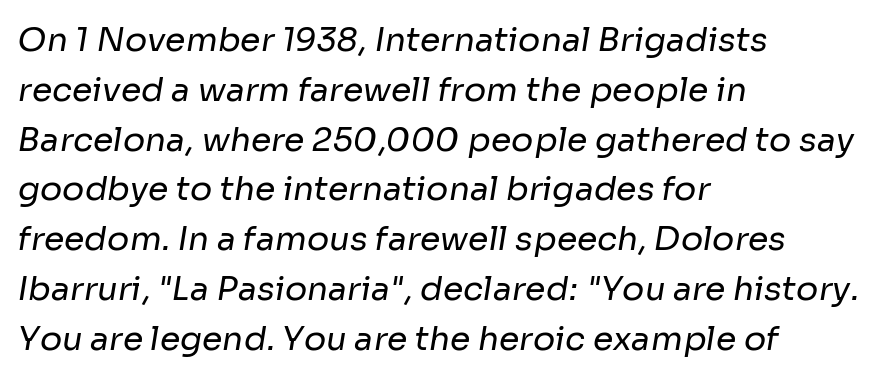
Q: Is the text bold? A: No.
Q: Is the typeface a serif or a sans-serif typeface? A: Sans-serif.
Q: Is the text underlined? A: No.
Q: How is the paragraph aligned? A: Left-aligned.
Q: Is the spacing between letters normal or unusually wide? A: Normal.
Q: Is the spacing between lines tight, normal or loose? A: Normal.
Q: Width (condensed, normal, or wide)? A: Normal.
Q: Stroke contrast? A: Low.
Q: x-height? A: Medium.
Q: Monospaced? A: No.
